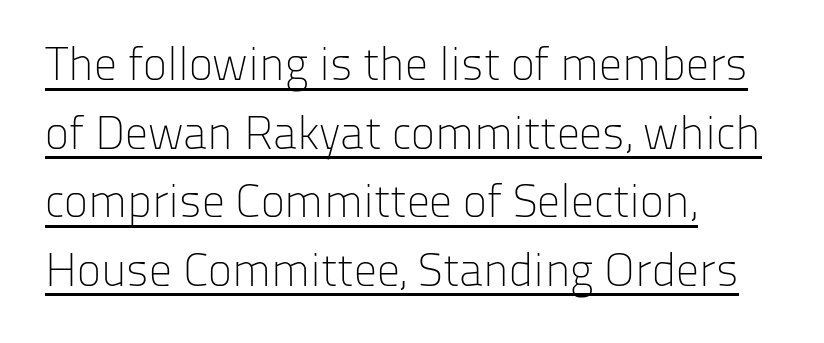
Q: Is the text bold? A: No.
Q: Is the text italic (slanted)? A: No, it is upright.
Q: Is the typeface a serif or a sans-serif typeface? A: Sans-serif.
Q: Is the text underlined? A: Yes.
Q: How is the paragraph aligned? A: Left-aligned.
Q: Is the spacing between letters normal or unusually wide? A: Normal.
Q: Is the spacing between lines tight, normal or loose? A: Normal.
Q: Width (condensed, normal, or wide)? A: Normal.
Q: Stroke contrast? A: Low.
Q: x-height? A: Medium.
Q: Monospaced? A: No.
